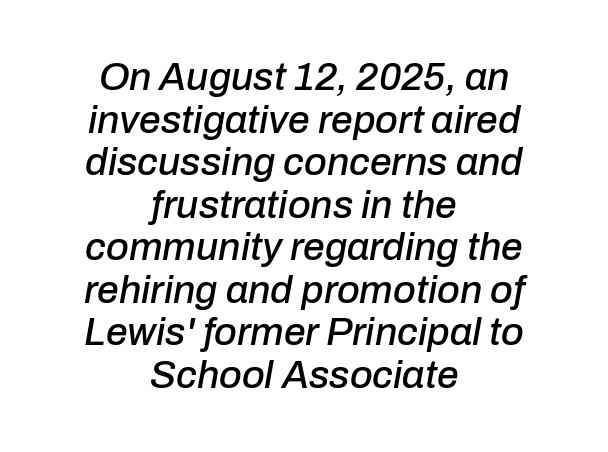
Q: Is the text italic (slanted)? A: Yes, it leans right by about 10 degrees.
Q: Is the text underlined? A: No.
Q: How is the paragraph aligned? A: Centered.
Q: Is the spacing between letters normal or unusually wide? A: Normal.
Q: Is the spacing between lines tight, normal or loose? A: Tight.
Q: Width (condensed, normal, or wide)? A: Normal.
Q: Stroke contrast? A: Low.
Q: x-height? A: Medium.
Q: Monospaced? A: No.
